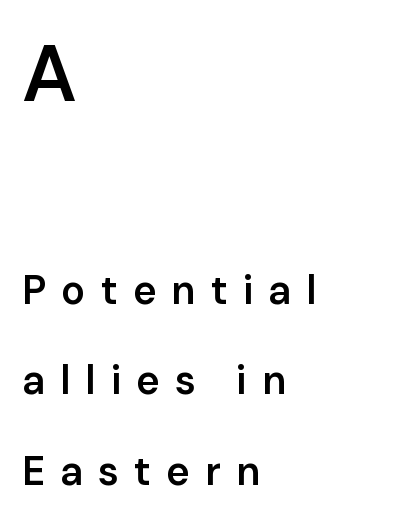
{"serif": "no", "italic": "no", "bold": "semi", "weight": "semibold", "width": "normal", "stroke_contrast": "low", "x_height": "medium", "monospaced": "no", "underline": "no", "align": "left", "line_spacing": "loose", "line_spacing_ratio": 2.26, "letter_spacing": "wide", "letter_spacing_em": 0.38, "larger_block": "first", "size_ratio": 1.98, "glyph_px": 79}
